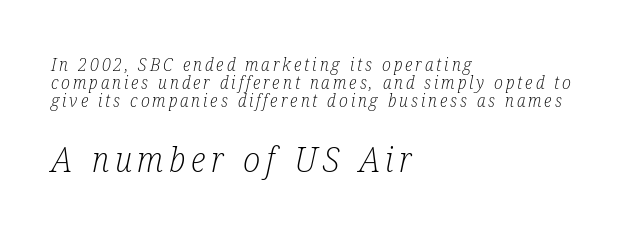
Clear beneath every line of the passage. On a weight scale, this lands at 450 or below. The letters carry serifs — small finishing strokes at the ends of their stems. Does the lettering tilt? It does — this is italic. The face used here appears at its bigger size in the lower chunk. Casual observation: everything's shoved over to the left.
